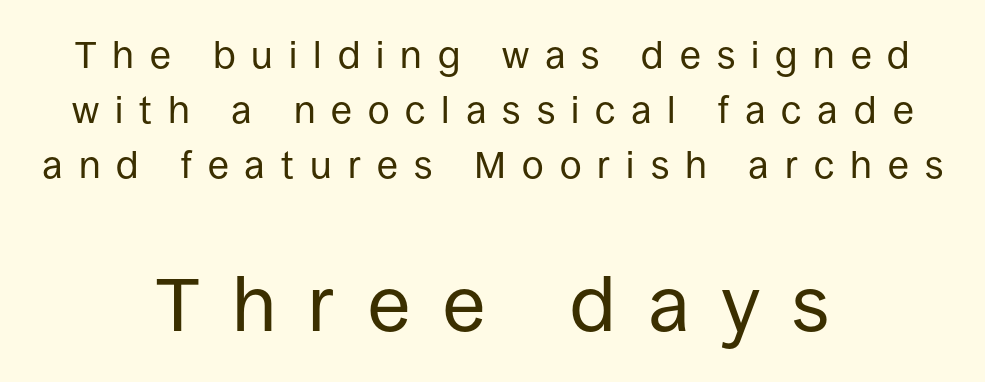
The typesetting does not lean heavy: it is not bold. Leading matches the norm, producing a regular column. This sample is center-justified, so both line endings float freely. The face used here is rendered with a markedly widened letterfit. The font family rendered here belongs to the sans-serif group. Is this a fixed-width face? No — the glyphs have proportional, varying widths.
